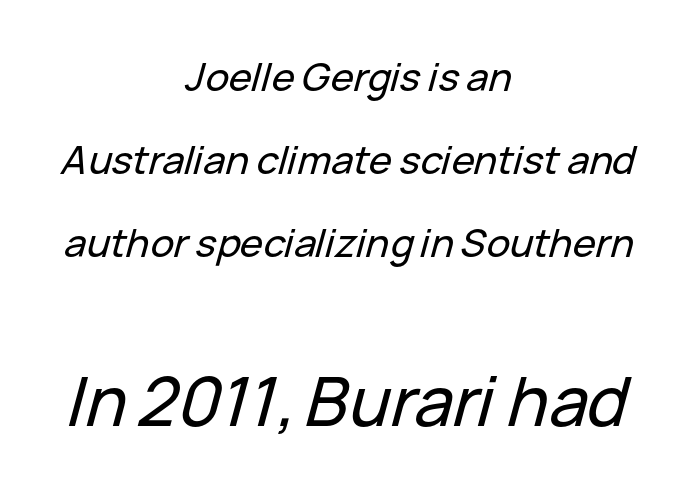
You can tell it's italic because the verticals aren't actually vertical. The foot of each line stays bare and open. Visually the block forms a symmetrical silhouette, jagged on both flanks. Between these two stacked blocks, the lower one wins on size. Here the glyphs are tracked normally, forming tight word shapes. The passage shown is typed in a proportional face where columns would drift.
